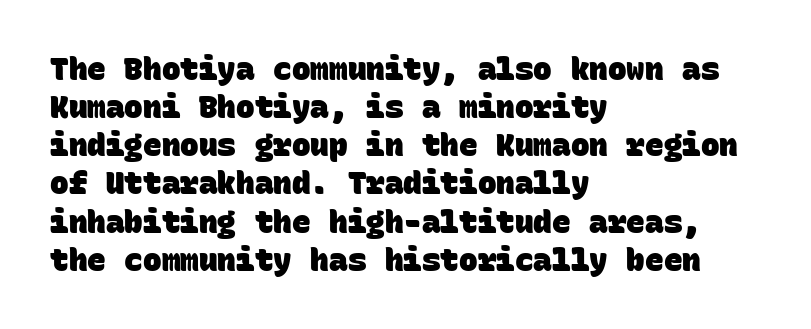
Q: Is the text bold? A: Yes.
Q: Is the typeface a serif or a sans-serif typeface? A: Sans-serif.
Q: Is the text underlined? A: No.
Q: How is the paragraph aligned? A: Left-aligned.
Q: Is the spacing between letters normal or unusually wide? A: Normal.
Q: Width (condensed, normal, or wide)? A: Normal.
Q: Stroke contrast? A: Low.
Q: x-height? A: Large.
Q: Monospaced? A: Yes.
